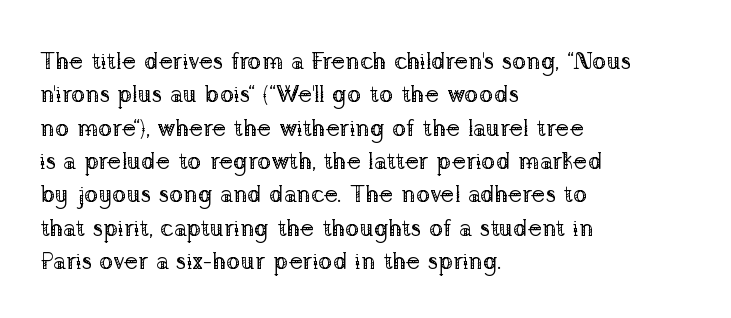
The letterforms sit at book weight or below. Posture: straight, roman, zero tilt. Tracking value appears to be zero — textbook default spacing. The passage shown stacks its lines at a standard gap. Is the block centered? No — it sits flush against the left margin. The foot of each line stays bare and open.
